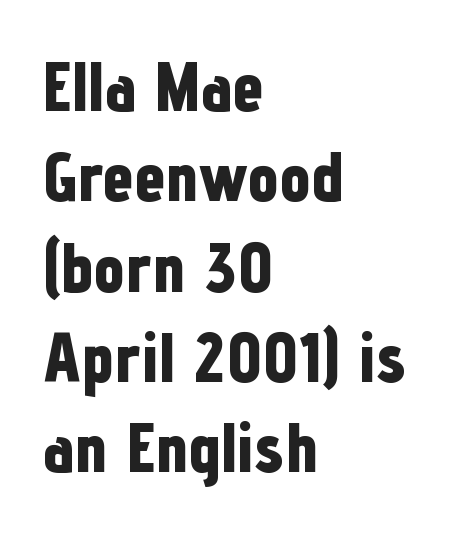
{"serif": "no", "italic": "no", "bold": "yes", "weight": "bold", "width": "condensed", "stroke_contrast": "low", "x_height": "medium", "monospaced": "no", "underline": "no", "align": "left", "line_spacing": "normal", "line_spacing_ratio": 1.29, "letter_spacing": "normal", "letter_spacing_em": 0.0, "glyph_px": 70}
